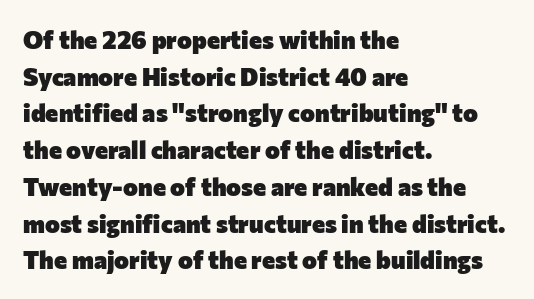
{"italic": "no", "bold": "yes", "underline": "no", "align": "left", "line_spacing": "normal", "line_spacing_ratio": 1.47, "letter_spacing": "normal", "letter_spacing_em": 0.0, "glyph_px": 25}
